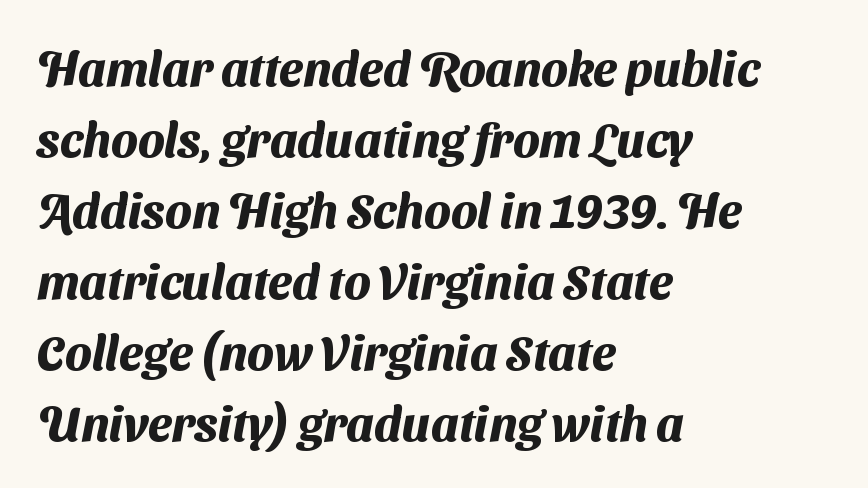
The image shows 48 px heavy sans-serif type; set left-aligned, normal line spacing (1.48x), normal letter spacing, not underlined; medium stroke contrast and a medium x-height.
